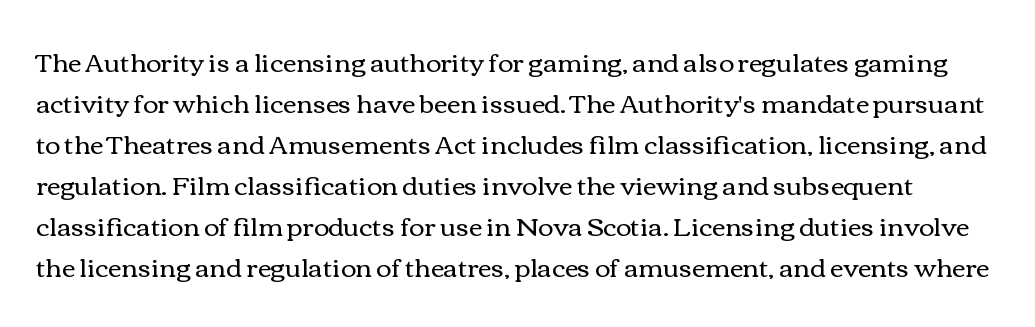
Q: Is the text bold? A: No.
Q: Is the text italic (slanted)? A: No, it is upright.
Q: Is the text underlined? A: No.
Q: Is the spacing between letters normal or unusually wide? A: Normal.
Q: Is the spacing between lines tight, normal or loose? A: Normal.
